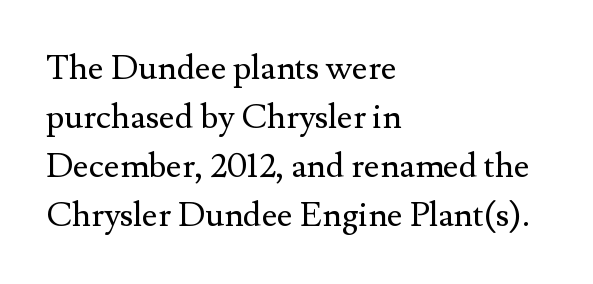
Q: Is the text bold? A: No.
Q: Is the text italic (slanted)? A: No, it is upright.
Q: Is the typeface a serif or a sans-serif typeface? A: Serif.
Q: Is the text underlined? A: No.
Q: How is the paragraph aligned? A: Left-aligned.
Q: Is the spacing between letters normal or unusually wide? A: Normal.
Q: Is the spacing between lines tight, normal or loose? A: Normal.
Q: Width (condensed, normal, or wide)? A: Normal.
Q: Stroke contrast? A: Medium.
Q: x-height? A: Small.
Q: Monospaced? A: No.
